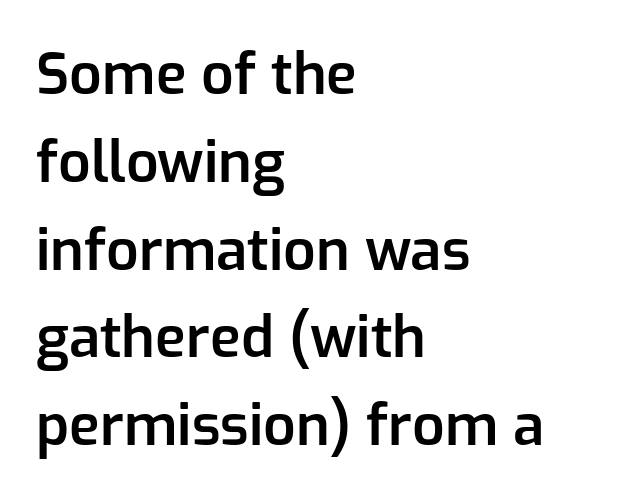
{"serif": "no", "italic": "no", "bold": "semi", "weight": "semibold", "width": "normal", "stroke_contrast": "low", "x_height": "medium", "monospaced": "no", "underline": "no", "align": "left", "line_spacing": "normal", "line_spacing_ratio": 1.54, "letter_spacing": "normal", "letter_spacing_em": 0.0, "glyph_px": 57}
